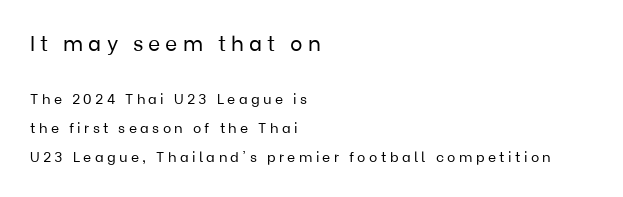
Upright lettering throughout. Weight: regular or lighter. Each line starts at the same left margin while the right side varies. Vertically, the passage feels expansive, rows floating well apart. The words here are not underlined.
